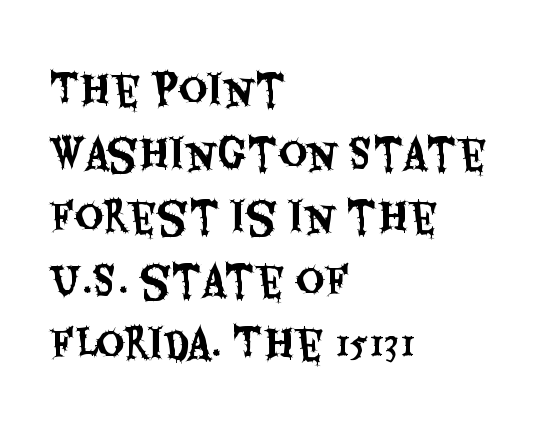
The image shows 40 px condensed sans-serif type, upright; set left-aligned, normal line spacing (1.59x), normal letter spacing, not underlined; medium stroke contrast and a large x-height.
